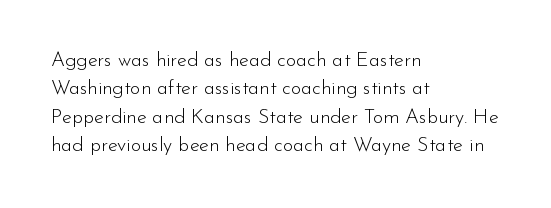
{"italic": "no", "bold": "no", "underline": "no", "align": "left", "line_spacing": "normal", "line_spacing_ratio": 1.42, "letter_spacing": "normal", "letter_spacing_em": 0.0, "glyph_px": 20}
